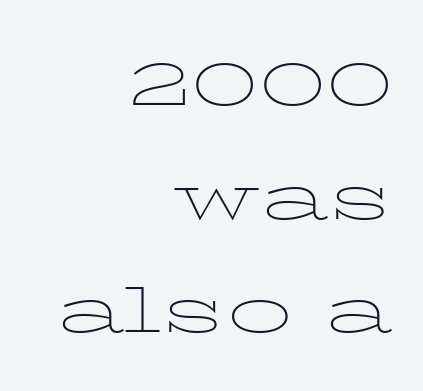
The image shows 66 px thin, wide serif type, upright; set right-aligned, line spacing 1.72x, normal letter spacing, not underlined; low stroke contrast and a medium x-height.
